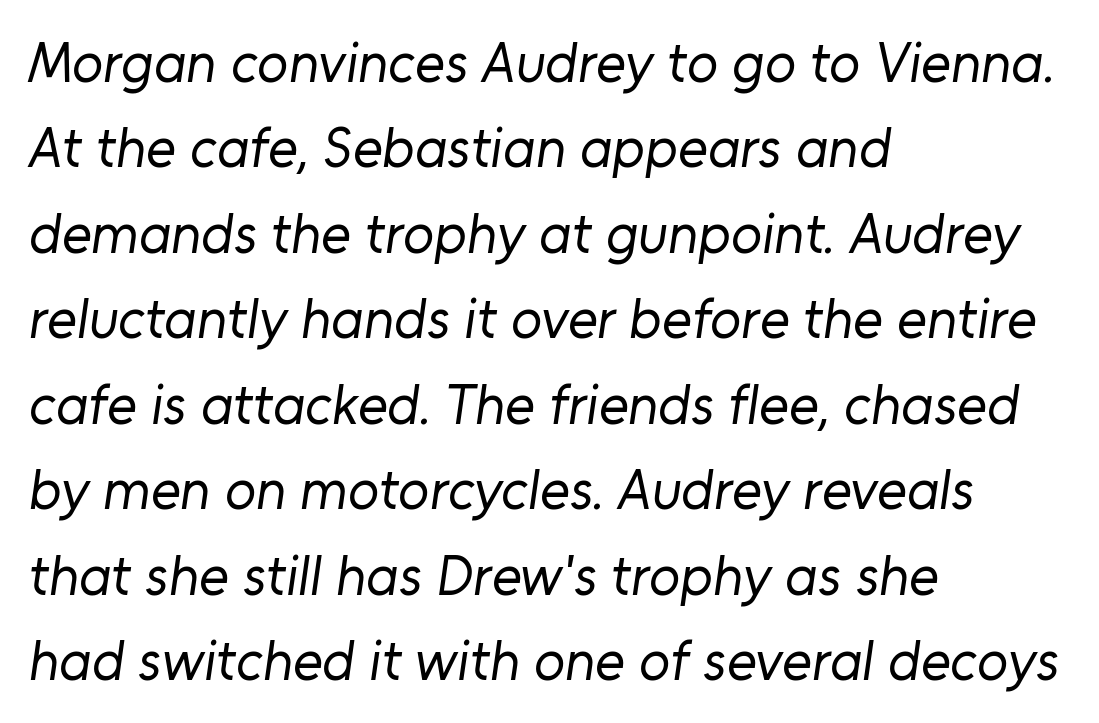
{"serif": "no", "bold": "no", "weight": "regular", "width": "normal", "stroke_contrast": "low", "x_height": "medium", "monospaced": "no", "underline": "no", "align": "left", "line_spacing": "normal", "line_spacing_ratio": 1.5, "letter_spacing": "normal", "letter_spacing_em": 0.0, "glyph_px": 57}
